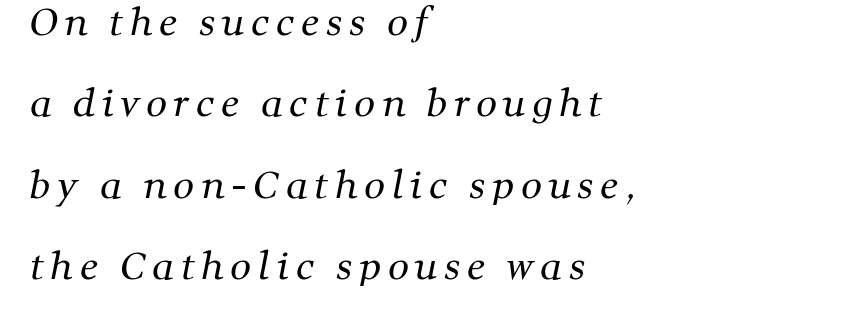
The image shows 37 px regular-weight serif type; set left-aligned, loose line spacing (2.2x), not underlined; medium stroke contrast and a medium x-height.
